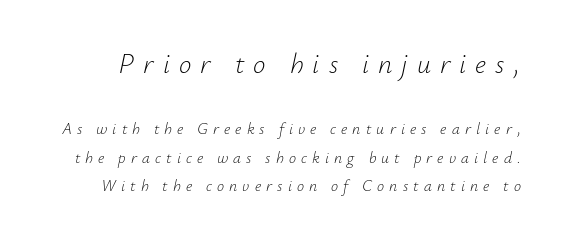
The image shows 28 px light type, italic (leaning right); set line spacing 1.78x, unusually wide letter spacing (+0.32 em), not underlined; the first (top) block is 1.75x larger; low stroke contrast and a small x-height.
